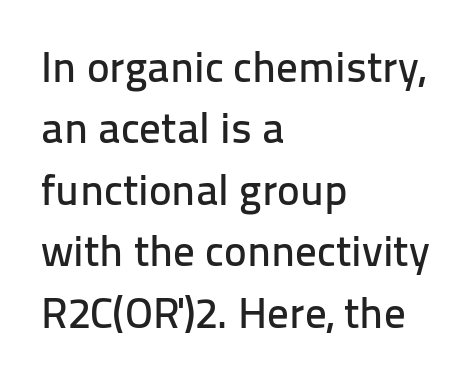
Q: Is the text italic (slanted)? A: No, it is upright.
Q: Is the typeface a serif or a sans-serif typeface? A: Sans-serif.
Q: Is the text underlined? A: No.
Q: How is the paragraph aligned? A: Left-aligned.
Q: Is the spacing between letters normal or unusually wide? A: Normal.
Q: Is the spacing between lines tight, normal or loose? A: Normal.
Q: Width (condensed, normal, or wide)? A: Normal.
Q: Stroke contrast? A: Low.
Q: x-height? A: Medium.
Q: Monospaced? A: No.
